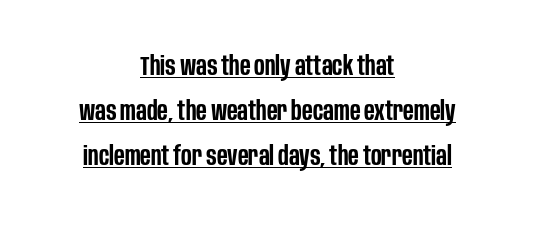
The font's upright variant was chosen for this text. Each word holds together tightly as a unit, with standard inter-letter gaps. This sample is center-justified, so both line endings float freely. These words are printed semibold, heavier than regular yet not bold. If you measured baseline to baseline, you'd find a middling distance.
